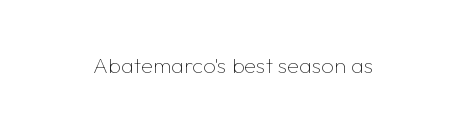
The space directly below the letters is spotless. Quick note: not italic, upright. The line texture is even and compact thanks to regular tracking. These glyphs show unthickened strokes, regular width or finer.
